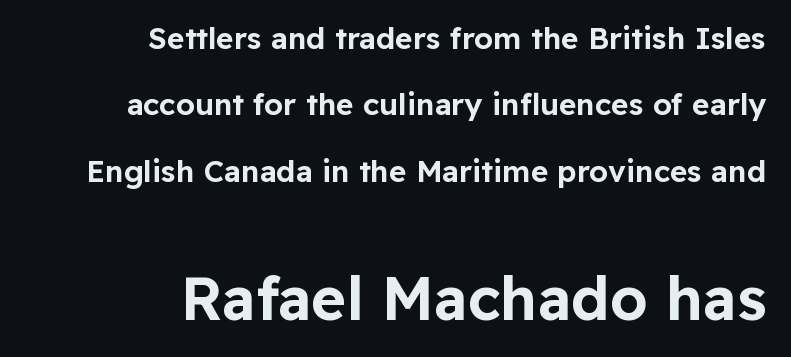
The image shows 60 px sans-serif type, upright; set right-aligned, loose line spacing (2.21x), normal letter spacing, not underlined; the second (bottom) block is 2.0x larger; low stroke contrast and a medium x-height.
